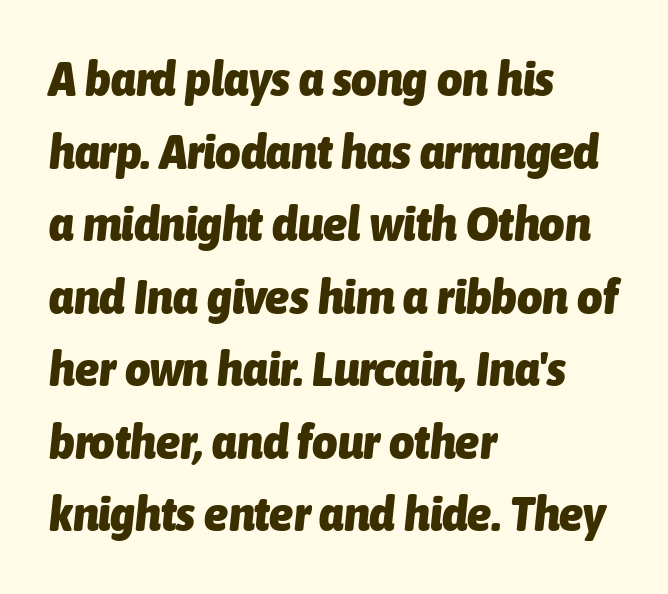
A dark, heavy texture on the line: the type is bold. Honestly, there is no underline to notice here at all. A normal amount of white space separates one row of letters from the next. These lines are set flush left with a ragged right edge. The typography opts for an oblique posture over an upright one.
